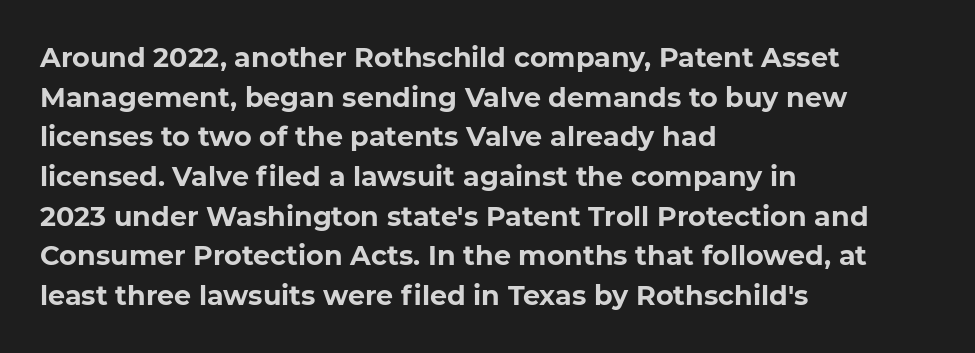
Q: Is the text bold? A: Yes.
Q: Is the text underlined? A: No.
Q: How is the paragraph aligned? A: Left-aligned.
Q: Is the spacing between letters normal or unusually wide? A: Normal.
Q: Is the spacing between lines tight, normal or loose? A: Normal.
